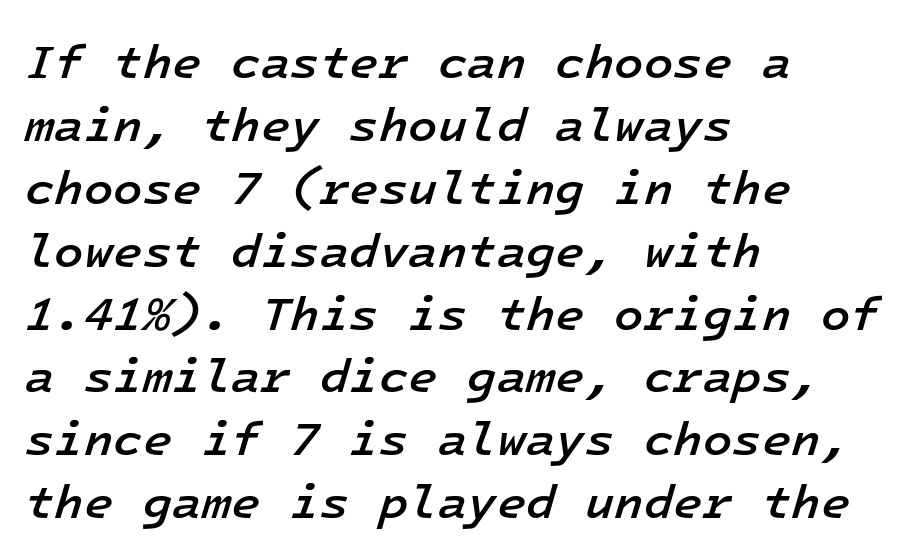
The image shows 48 px semibold type, italic (leaning right), monospaced; set left-aligned, normal line spacing (1.31x), normal letter spacing, not underlined; low stroke contrast and a medium x-height.
